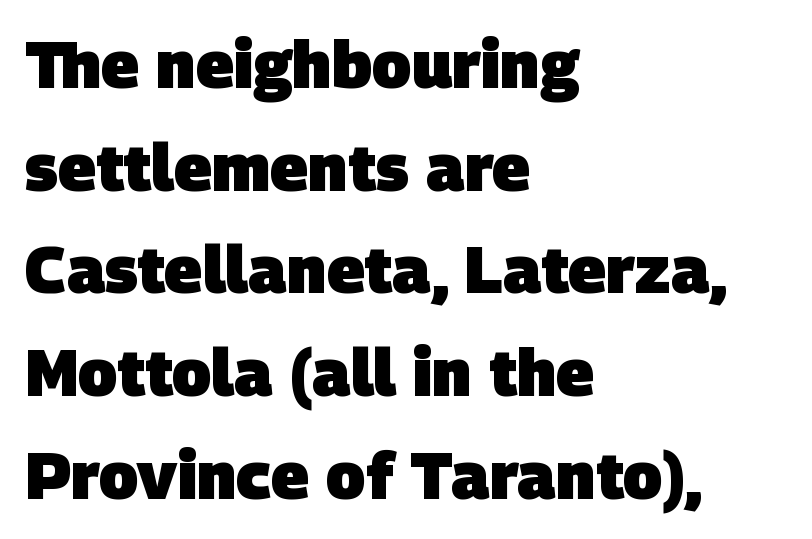
{"serif": "no", "bold": "yes", "weight": "heavy", "width": "normal", "stroke_contrast": "low", "x_height": "large", "monospaced": "no", "underline": "no", "align": "left", "line_spacing": "normal", "line_spacing_ratio": 1.58, "letter_spacing": "normal", "letter_spacing_em": 0.0, "glyph_px": 65}
